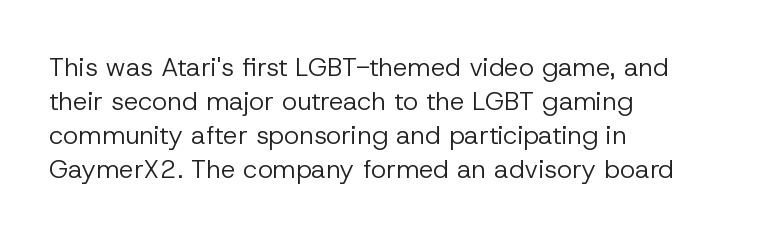
Q: Is the text bold? A: No.
Q: Is the text italic (slanted)? A: No, it is upright.
Q: Is the text underlined? A: No.
Q: How is the paragraph aligned? A: Left-aligned.
Q: Is the spacing between letters normal or unusually wide? A: Normal.
Q: Is the spacing between lines tight, normal or loose? A: Normal.
